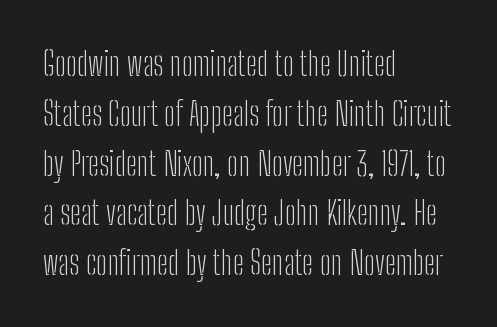
{"serif": "no", "italic": "no", "bold": "no", "weight": "light", "width": "condensed", "stroke_contrast": "low", "x_height": "medium", "monospaced": "no", "underline": "no", "align": "left", "line_spacing": "normal", "line_spacing_ratio": 1.51, "letter_spacing": "normal", "letter_spacing_em": 0.0, "glyph_px": 33}
